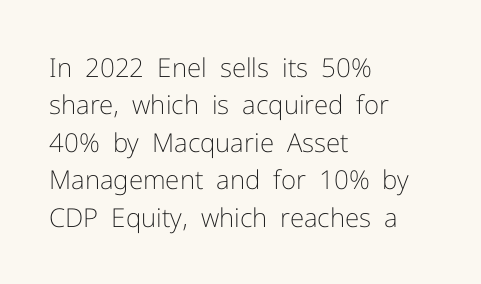
{"italic": "no", "bold": "no", "underline": "no", "align": "left", "line_spacing": "normal", "line_spacing_ratio": 1.44, "letter_spacing": "normal", "letter_spacing_em": 0.0, "glyph_px": 26}
